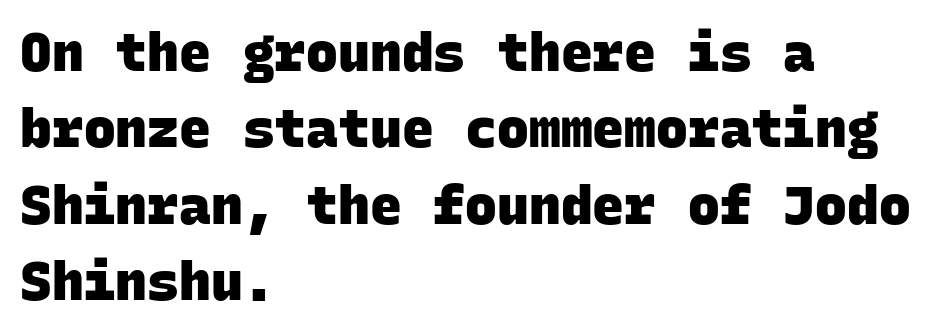
Q: Is the text bold? A: Yes.
Q: Is the typeface a serif or a sans-serif typeface? A: Sans-serif.
Q: Is the text underlined? A: No.
Q: How is the paragraph aligned? A: Left-aligned.
Q: Is the spacing between letters normal or unusually wide? A: Normal.
Q: Is the spacing between lines tight, normal or loose? A: Normal.
Q: Width (condensed, normal, or wide)? A: Normal.
Q: Stroke contrast? A: Low.
Q: x-height? A: Large.
Q: Monospaced? A: Yes.
